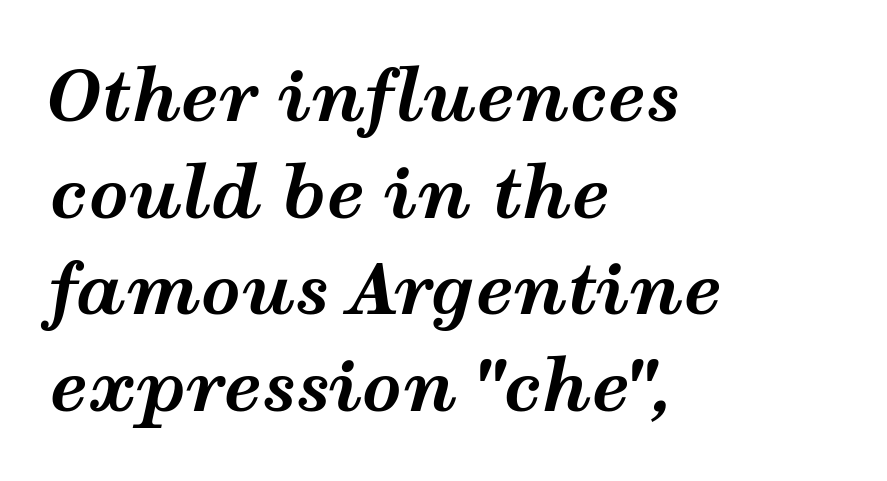
Q: Is the text bold? A: Yes.
Q: Is the text italic (slanted)? A: Yes, it leans right by about 12 degrees.
Q: Is the text underlined? A: No.
Q: How is the paragraph aligned? A: Left-aligned.
Q: Is the spacing between letters normal or unusually wide? A: Normal.
Q: Is the spacing between lines tight, normal or loose? A: Normal.
Q: Width (condensed, normal, or wide)? A: Wide.
Q: Stroke contrast? A: Medium.
Q: x-height? A: Medium.
Q: Monospaced? A: No.
